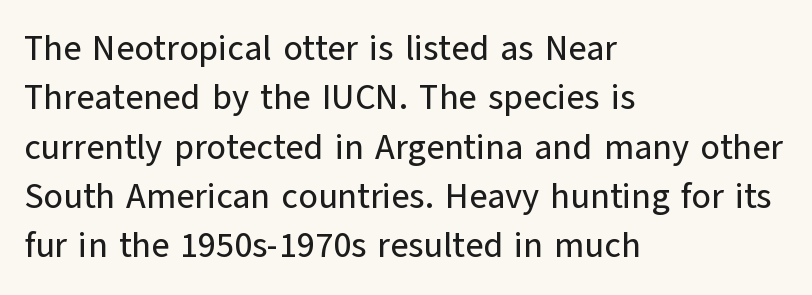
The image shows 35 px sans-serif type, upright; set left-aligned, normal line spacing (1.41x), normal letter spacing, not underlined; low stroke contrast and a medium x-height.
